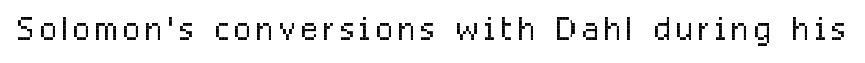
Q: Is the text bold? A: No.
Q: Is the text italic (slanted)? A: No, it is upright.
Q: Is the typeface a serif or a sans-serif typeface? A: Sans-serif.
Q: Is the text underlined? A: No.
Q: Width (condensed, normal, or wide)? A: Condensed.
Q: Stroke contrast? A: Low.
Q: x-height? A: Medium.
Q: Monospaced? A: No.
